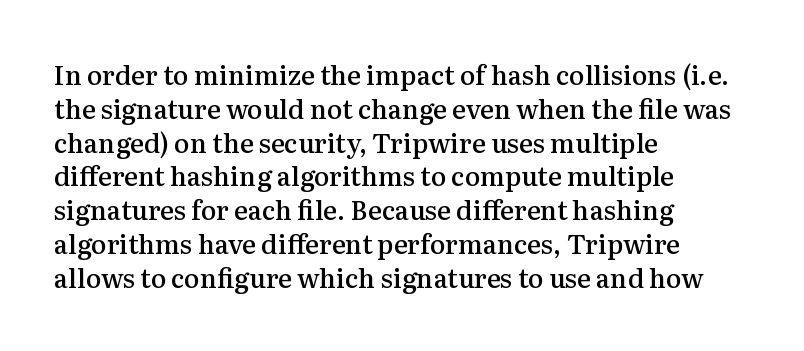
Look at the tracking — it's just the regular setting, nothing added. Line starts are locked; line ends wander. No word sits above an underline. The sample has been set in demibold, a notch under bold.
